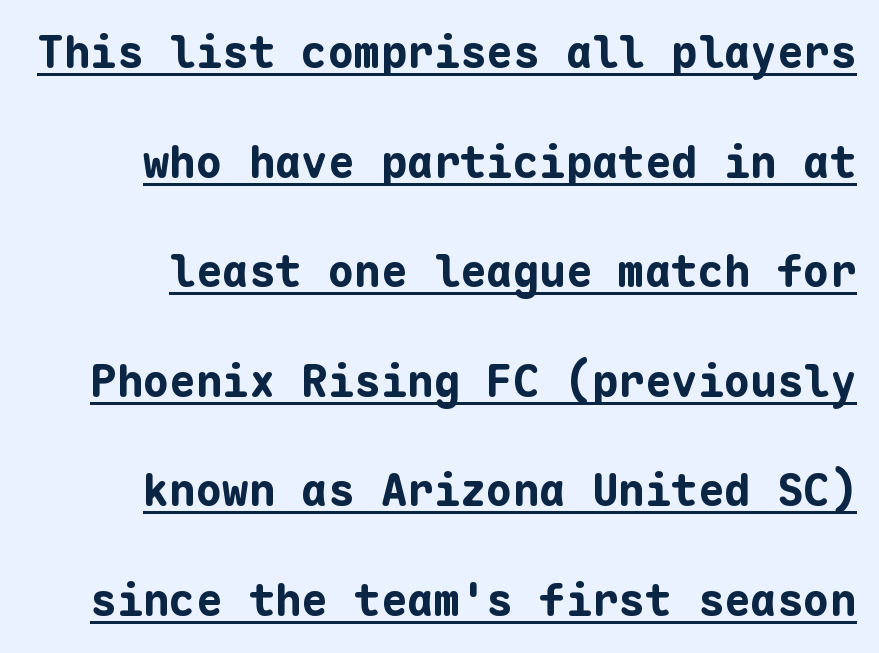
Q: Is the text bold? A: Yes.
Q: Is the text italic (slanted)? A: No, it is upright.
Q: Is the typeface a serif or a sans-serif typeface? A: Sans-serif.
Q: Is the text underlined? A: Yes.
Q: Is the spacing between letters normal or unusually wide? A: Normal.
Q: Is the spacing between lines tight, normal or loose? A: Loose.
Q: Width (condensed, normal, or wide)? A: Normal.
Q: Stroke contrast? A: Low.
Q: x-height? A: Medium.
Q: Monospaced? A: Yes.
